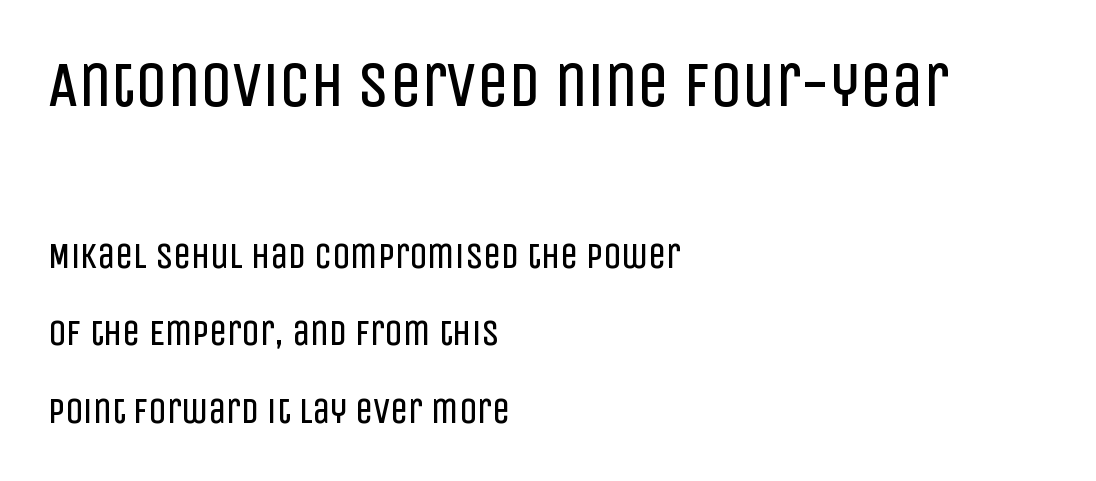
Q: Is the text bold? A: No.
Q: Is the text italic (slanted)? A: No, it is upright.
Q: Is the typeface a serif or a sans-serif typeface? A: Sans-serif.
Q: Is the text underlined? A: No.
Q: How is the paragraph aligned? A: Left-aligned.
Q: Is the spacing between letters normal or unusually wide? A: Normal.
Q: Is the spacing between lines tight, normal or loose? A: Loose.
Q: Which block of text is set in a larger size, the first (top) or the second (bottom)? A: The first (top) one.
Q: Width (condensed, normal, or wide)? A: Condensed.
Q: Stroke contrast? A: Low.
Q: x-height? A: Large.
Q: Monospaced? A: No.
